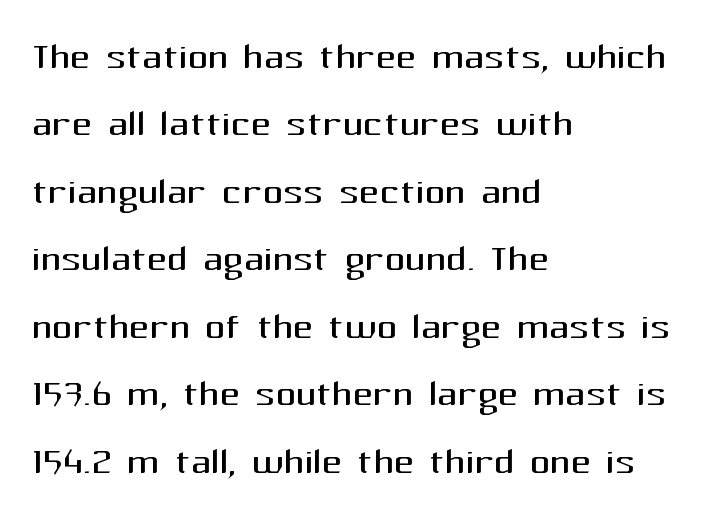
Q: Is the text bold? A: No.
Q: Is the text italic (slanted)? A: No, it is upright.
Q: Is the typeface a serif or a sans-serif typeface? A: Sans-serif.
Q: Is the text underlined? A: No.
Q: How is the paragraph aligned? A: Left-aligned.
Q: Is the spacing between letters normal or unusually wide? A: Normal.
Q: Is the spacing between lines tight, normal or loose? A: Normal.
Q: Width (condensed, normal, or wide)? A: Normal.
Q: Stroke contrast? A: Medium.
Q: x-height? A: Medium.
Q: Monospaced? A: No.
